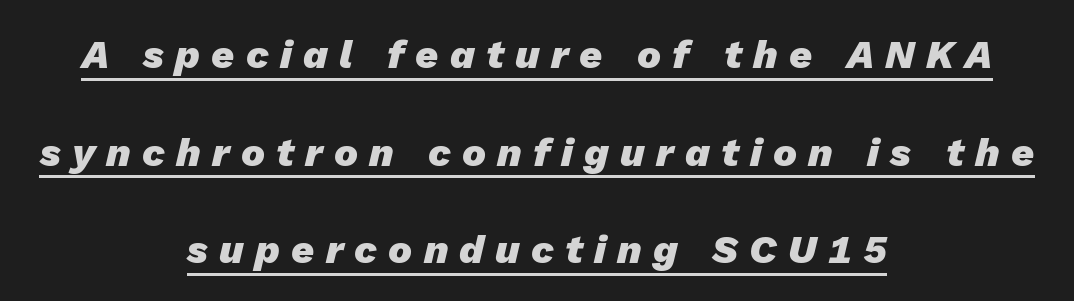
A continuous stroke trails under the words, as in a hyperlink. Students, observe: this is what heavily led, spacious text looks like. These lines are centered, leaving both edges ragged. The letters are spread apart with noticeably loose tracking. Chunky letters — that's bold for sure.
